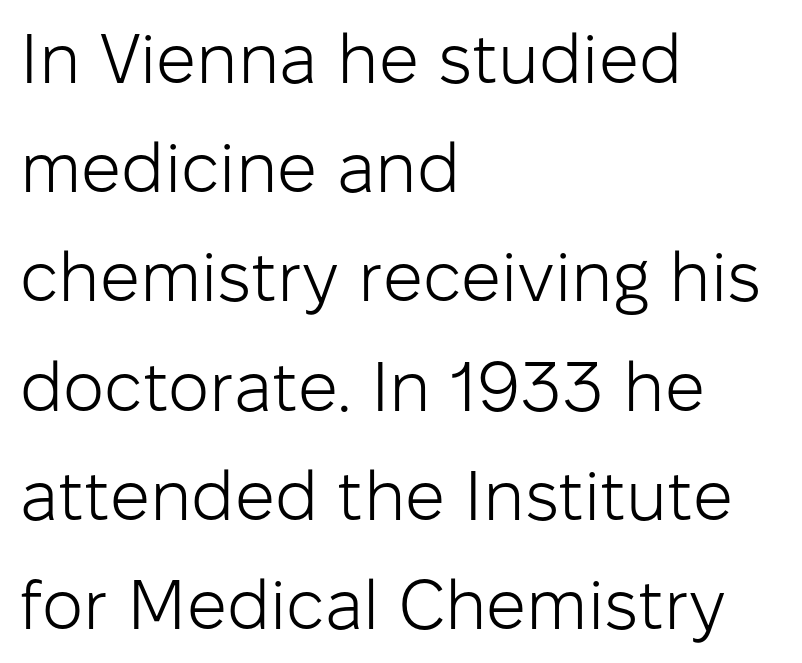
{"serif": "no", "italic": "no", "bold": "no", "weight": "light", "width": "normal", "stroke_contrast": "low", "x_height": "medium", "monospaced": "no", "underline": "no", "align": "left", "line_spacing": "normal", "line_spacing_ratio": 1.56, "letter_spacing": "normal", "letter_spacing_em": 0.0, "glyph_px": 70}
